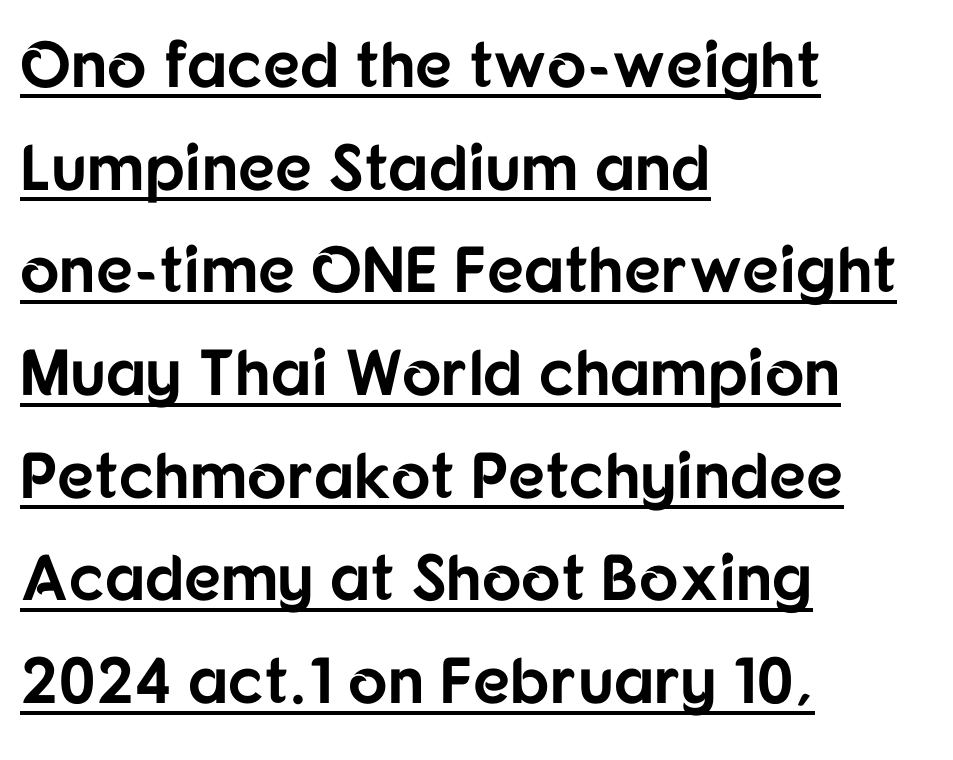
{"serif": "no", "italic": "no", "bold": "yes", "weight": "bold", "width": "normal", "stroke_contrast": "low", "x_height": "medium", "monospaced": "no", "underline": "yes", "align": "left", "line_spacing": "normal", "line_spacing_ratio": 1.58, "letter_spacing": "normal", "letter_spacing_em": 0.0, "glyph_px": 65}
